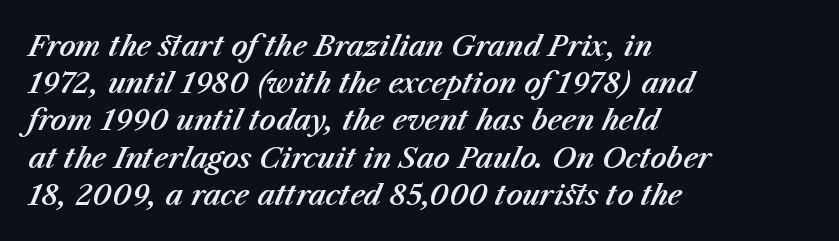
No extra tracking has been applied to these lines. Summary of vertical rhythm: regular, with standard interline spacing. Just letters on the line, the space beneath them empty. The rendering applies a slant to the glyphs.
